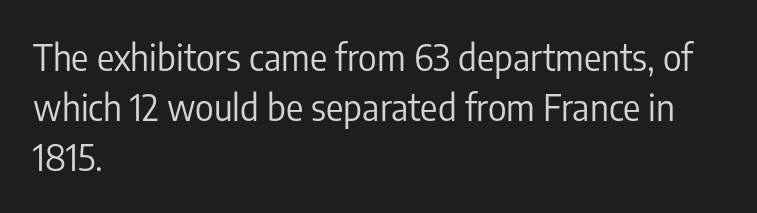
Q: Is the text bold? A: No.
Q: Is the text italic (slanted)? A: No, it is upright.
Q: Is the typeface a serif or a sans-serif typeface? A: Sans-serif.
Q: Is the text underlined? A: No.
Q: How is the paragraph aligned? A: Left-aligned.
Q: Is the spacing between letters normal or unusually wide? A: Normal.
Q: Is the spacing between lines tight, normal or loose? A: Normal.
Q: Width (condensed, normal, or wide)? A: Condensed.
Q: Stroke contrast? A: Low.
Q: x-height? A: Medium.
Q: Monospaced? A: No.
